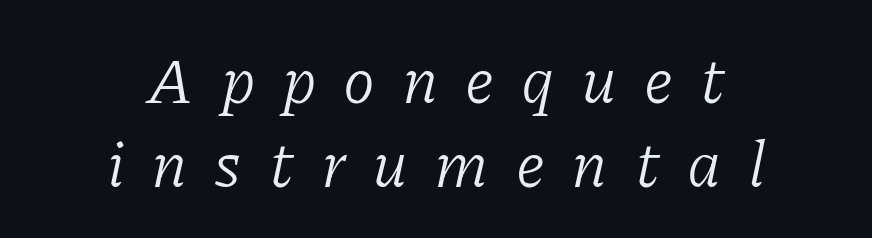
Q: Is the text bold? A: No.
Q: Is the text italic (slanted)? A: Yes, it leans right by about 11 degrees.
Q: Is the typeface a serif or a sans-serif typeface? A: Serif.
Q: Is the text underlined? A: No.
Q: How is the paragraph aligned? A: Centered.
Q: Is the spacing between letters normal or unusually wide? A: Unusually wide.
Q: Is the spacing between lines tight, normal or loose? A: Normal.
Q: Width (condensed, normal, or wide)? A: Normal.
Q: Stroke contrast? A: Low.
Q: x-height? A: Medium.
Q: Monospaced? A: No.
